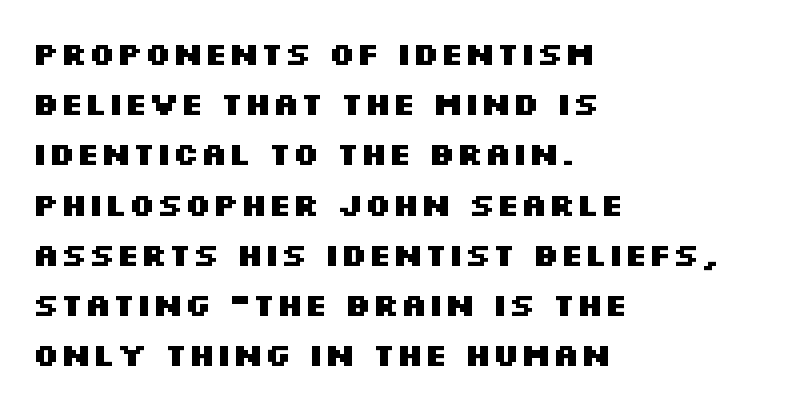
The image shows 32 px heavy, wide sans-serif type, upright; set left-aligned, normal line spacing (1.57x), normal letter spacing, not underlined; medium stroke contrast and a large x-height.
